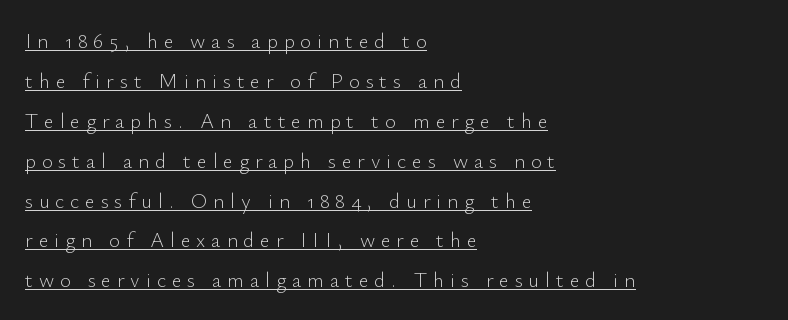
{"italic": "no", "bold": "no", "underline": "yes", "align": "left", "line_spacing": "loose", "line_spacing_ratio": 1.9, "letter_spacing": "wide", "letter_spacing_em": 0.28, "glyph_px": 21}
